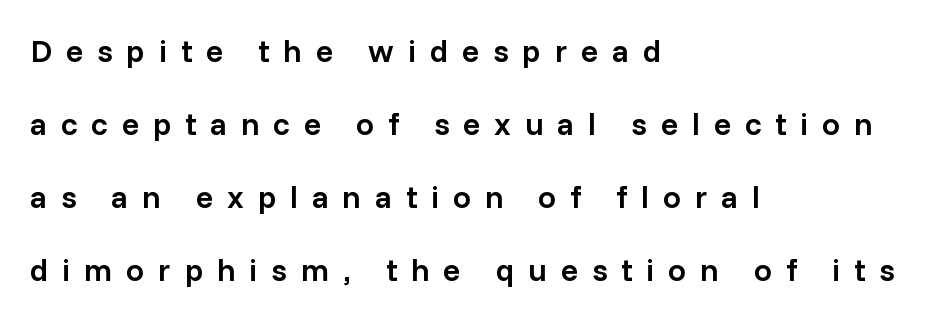
The image shows 32 px semibold sans-serif type, upright; set left-aligned, loose line spacing (2.28x), unusually wide letter spacing (+0.43 em), not underlined; low stroke contrast and a medium x-height.
